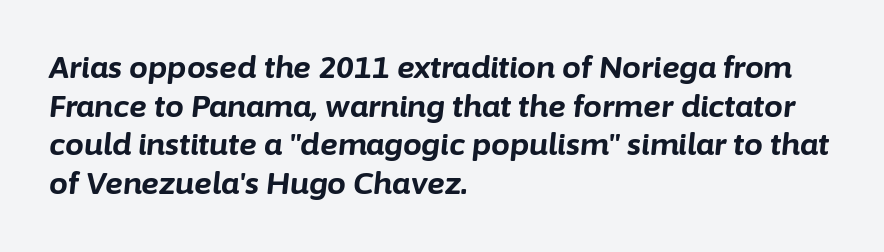
The letters are slanted; this is an italic face. Anything drawn beneath the words? Only blank space. Successive baselines arrive at the customary interval. Heavy, bold letterforms. The paragraph shown leans on its left margin. Does extra space separate the letters? No, they use regular spacing.
